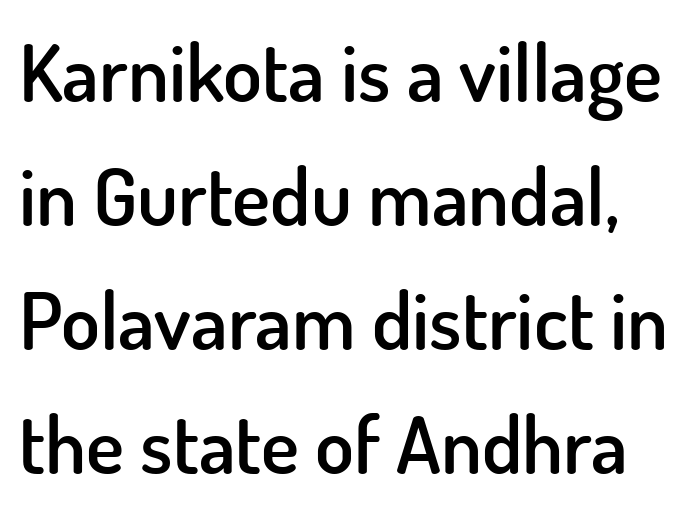
Q: Is the text bold? A: Semi-bold.
Q: Is the text italic (slanted)? A: No, it is upright.
Q: Is the typeface a serif or a sans-serif typeface? A: Sans-serif.
Q: Is the text underlined? A: No.
Q: Is the spacing between letters normal or unusually wide? A: Normal.
Q: Is the spacing between lines tight, normal or loose? A: Normal.
Q: Width (condensed, normal, or wide)? A: Normal.
Q: Stroke contrast? A: Low.
Q: x-height? A: Small.
Q: Monospaced? A: No.
